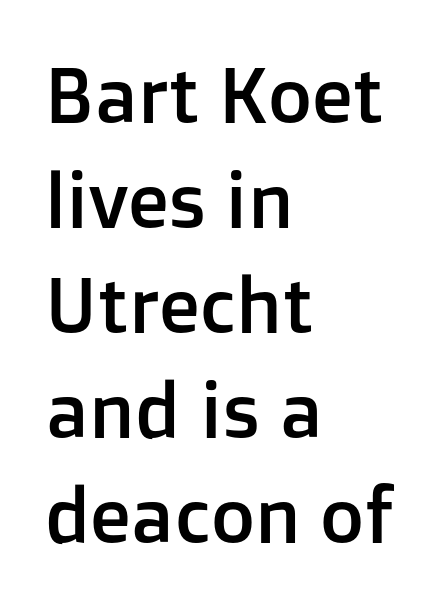
The designer left line spacing at the default. Nothing sits at the stroke ends, so this counts as sans-serif. Do the characters align in a grid? No, the font is proportional. Each word holds together tightly as a unit, with standard inter-letter gaps.
